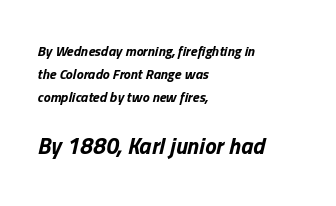
The image shows 23 px bold type, italic (leaning right); set left-aligned, normal line spacing (1.64x), normal letter spacing, not underlined; the second (bottom) block is 1.64x larger.
